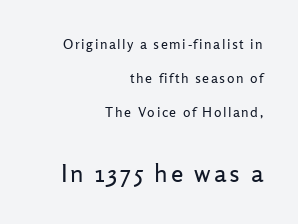
{"italic": "no", "bold": "no", "underline": "no", "align": "right", "line_spacing": "loose", "line_spacing_ratio": 2.43, "larger_block": "second", "size_ratio": 1.79, "glyph_px": 25}
